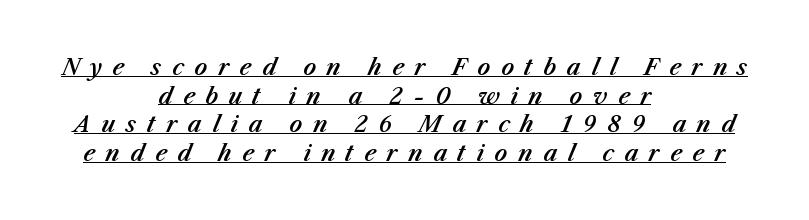
The image shows 22 px text type, italic (leaning right); set centered, normal line spacing (1.3x), unusually wide letter spacing (+0.48 em), underlined.
